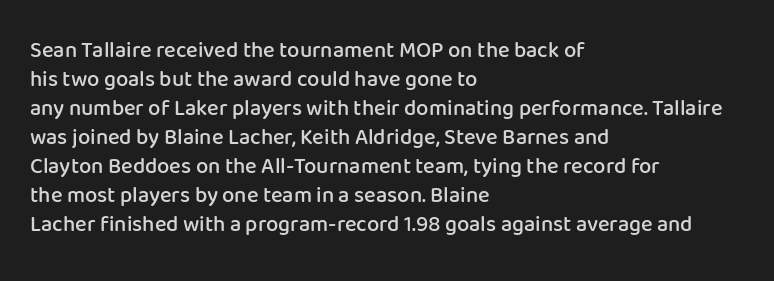
{"italic": "no", "bold": "semi", "underline": "no", "align": "left", "line_spacing": "normal", "line_spacing_ratio": 1.32, "letter_spacing": "normal", "letter_spacing_em": 0.0, "glyph_px": 22}
